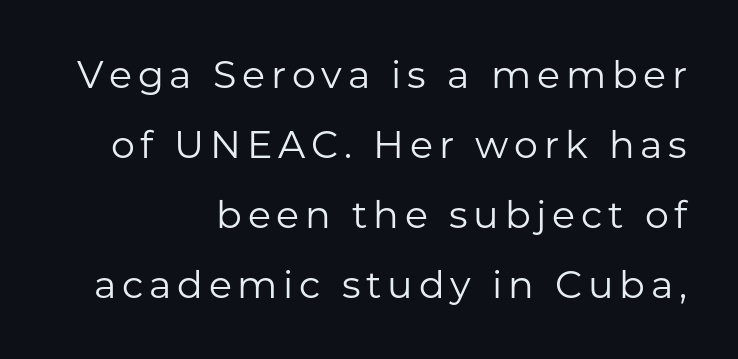
The image shows 38 px regular-weight sans-serif type, upright; set right-aligned, line spacing 1.84x, not underlined; low stroke contrast and a medium x-height.
